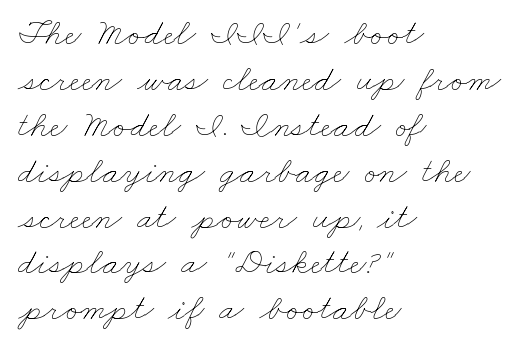
Q: Is the text bold? A: No.
Q: Is the text underlined? A: No.
Q: How is the paragraph aligned? A: Left-aligned.
Q: Is the spacing between letters normal or unusually wide? A: Normal.
Q: Width (condensed, normal, or wide)? A: Wide.
Q: Stroke contrast? A: Low.
Q: x-height? A: Small.
Q: Monospaced? A: No.
